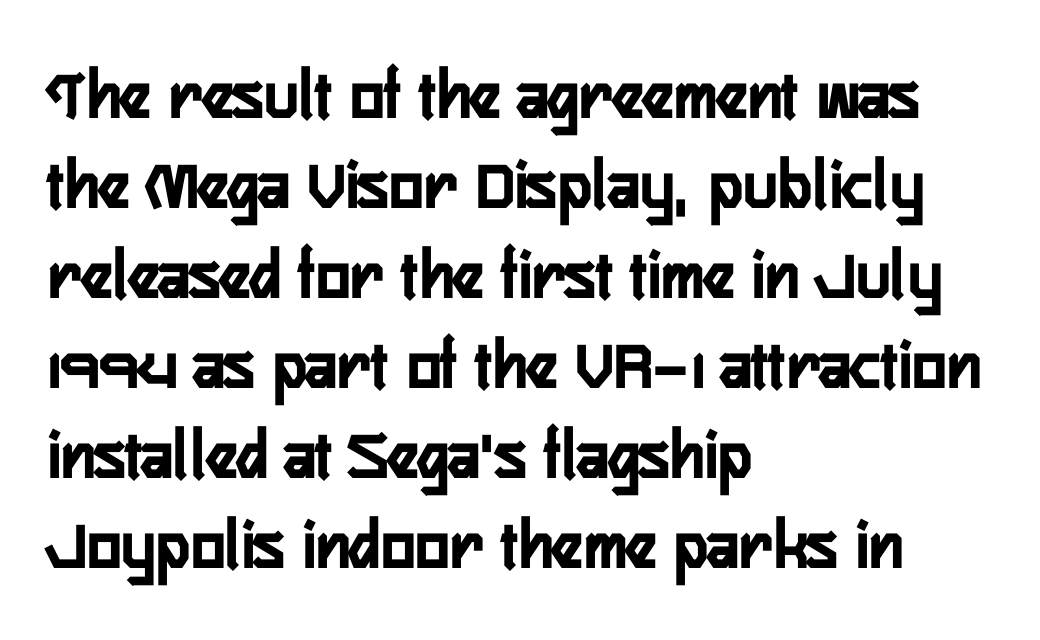
This sample has the flowing, uneven cadence of proportional lettering. The specimen reads as upright at a glance. Words float on clear page, feet unadorned. Each letter's strokes conclude bluntly, with no projecting serifs. Horizontal bands of white between lines are of average thickness.
